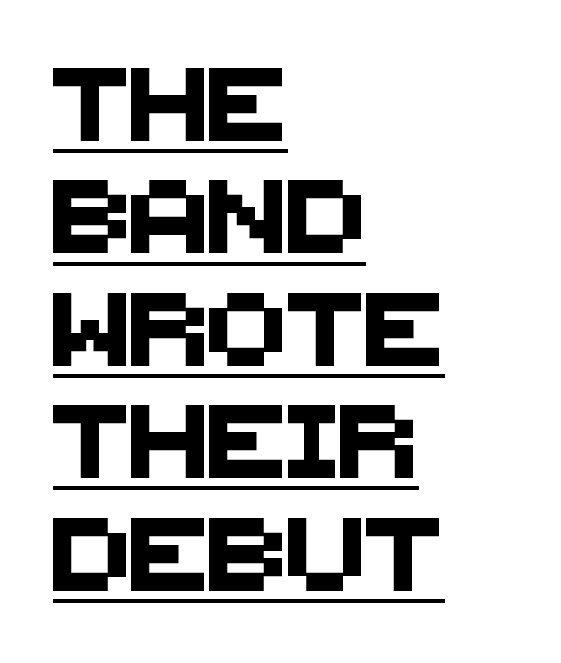
Q: Is the typeface a serif or a sans-serif typeface? A: Sans-serif.
Q: Is the text underlined? A: Yes.
Q: How is the paragraph aligned? A: Left-aligned.
Q: Is the spacing between letters normal or unusually wide? A: Normal.
Q: Is the spacing between lines tight, normal or loose? A: Normal.
Q: Width (condensed, normal, or wide)? A: Normal.
Q: Stroke contrast? A: Medium.
Q: x-height? A: Large.
Q: Monospaced? A: No.
